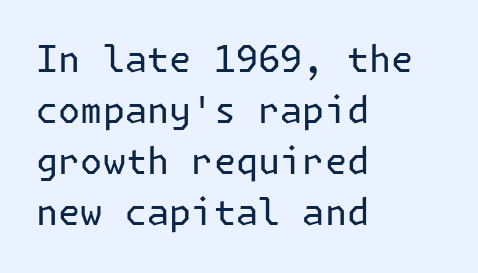
The image shows 37 px regular-weight sans-serif type, upright; set left-aligned, normal line spacing (1.38x), normal letter spacing, not underlined; low stroke contrast and a medium x-height.
